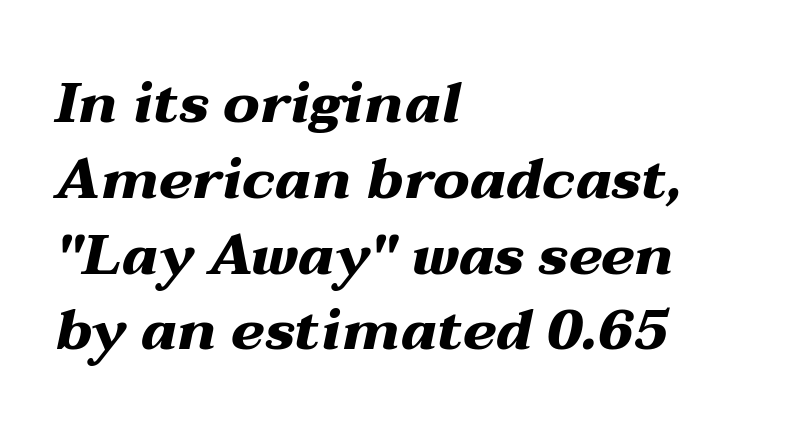
{"italic": "yes", "lean": "right", "slant_degrees": 12, "bold": "yes", "weight": "heavy", "width": "wide", "stroke_contrast": "medium", "x_height": "medium", "monospaced": "no", "underline": "no", "align": "left", "line_spacing": "normal", "line_spacing_ratio": 1.33, "letter_spacing": "normal", "letter_spacing_em": 0.0, "glyph_px": 57}
